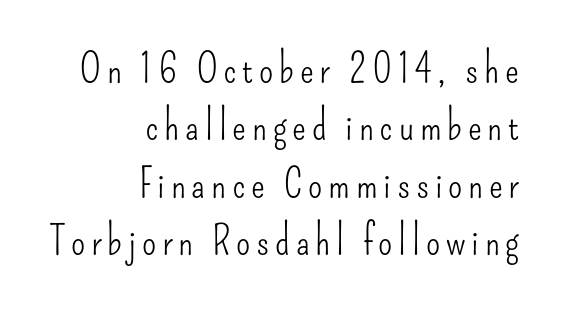
Q: Is the text bold? A: No.
Q: Is the text italic (slanted)? A: No, it is upright.
Q: Is the typeface a serif or a sans-serif typeface? A: Sans-serif.
Q: Is the text underlined? A: No.
Q: How is the paragraph aligned? A: Right-aligned.
Q: Is the spacing between lines tight, normal or loose? A: Normal.
Q: Width (condensed, normal, or wide)? A: Condensed.
Q: Stroke contrast? A: Low.
Q: x-height? A: Small.
Q: Monospaced? A: No.
